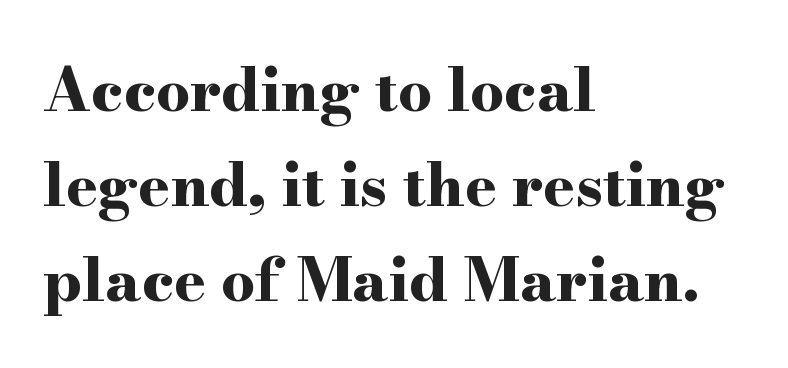
{"serif": "yes", "italic": "no", "bold": "yes", "weight": "bold", "width": "wide", "stroke_contrast": "high", "x_height": "small", "monospaced": "no", "underline": "no", "align": "left", "line_spacing": "normal", "line_spacing_ratio": 1.58, "letter_spacing": "normal", "letter_spacing_em": 0.0, "glyph_px": 60}
